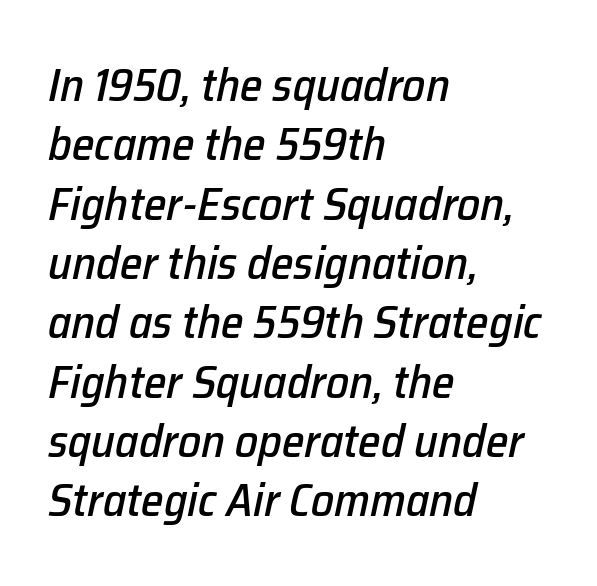
The image shows 46 px text type, italic (leaning right); set left-aligned, normal line spacing (1.29x), normal letter spacing, not underlined; low stroke contrast and a medium x-height.
